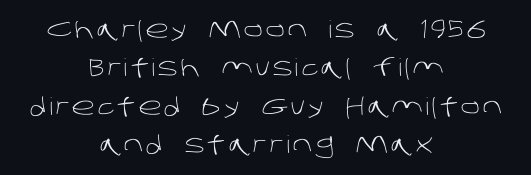
{"bold": "no", "underline": "no", "align": "center", "line_spacing": "normal", "line_spacing_ratio": 1.6, "glyph_px": 24}
